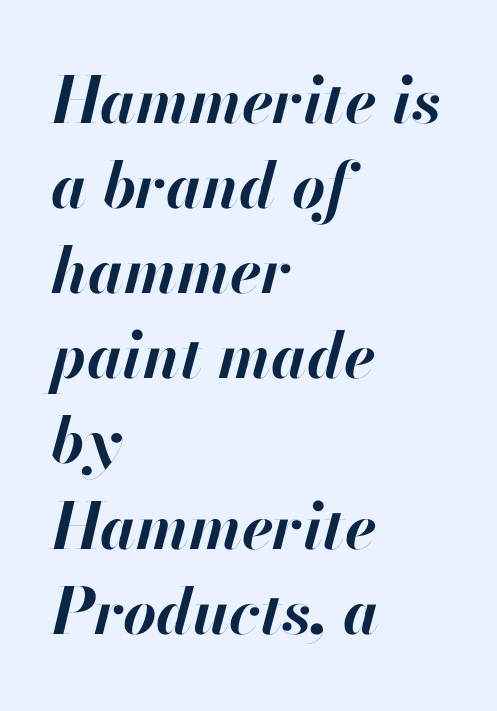
{"italic": "yes", "lean": "right", "slant_degrees": 13, "bold": "yes", "weight": "bold", "width": "normal", "stroke_contrast": "high", "x_height": "small", "monospaced": "no", "underline": "no", "align": "left", "line_spacing": "normal", "line_spacing_ratio": 1.33, "letter_spacing": "normal", "letter_spacing_em": 0.0, "glyph_px": 64}
